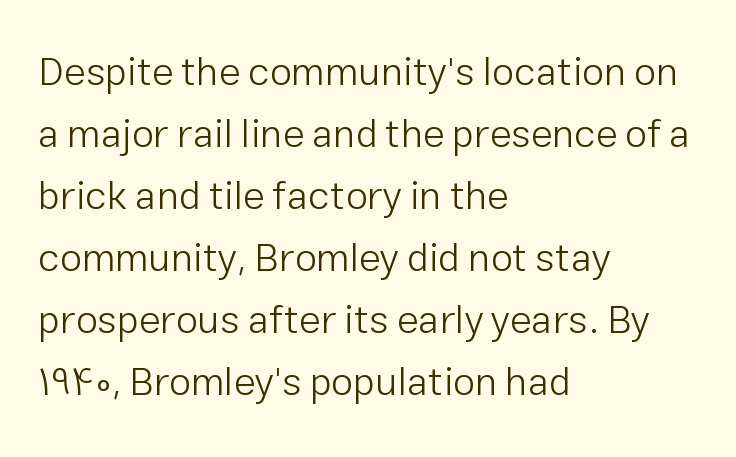
Q: Is the text bold? A: No.
Q: Is the text italic (slanted)? A: No, it is upright.
Q: Is the typeface a serif or a sans-serif typeface? A: Sans-serif.
Q: Is the text underlined? A: No.
Q: How is the paragraph aligned? A: Left-aligned.
Q: Is the spacing between letters normal or unusually wide? A: Normal.
Q: Is the spacing between lines tight, normal or loose? A: Normal.
Q: Width (condensed, normal, or wide)? A: Normal.
Q: Stroke contrast? A: Low.
Q: x-height? A: Medium.
Q: Monospaced? A: No.
